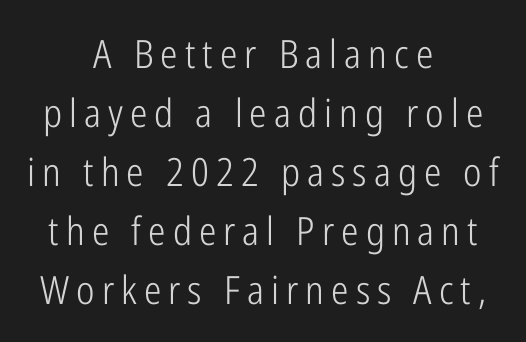
Q: Is the text bold? A: No.
Q: Is the text italic (slanted)? A: No, it is upright.
Q: Is the typeface a serif or a sans-serif typeface? A: Sans-serif.
Q: Is the text underlined? A: No.
Q: How is the paragraph aligned? A: Centered.
Q: Is the spacing between lines tight, normal or loose? A: Normal.
Q: Width (condensed, normal, or wide)? A: Condensed.
Q: Stroke contrast? A: Low.
Q: x-height? A: Medium.
Q: Monospaced? A: No.
